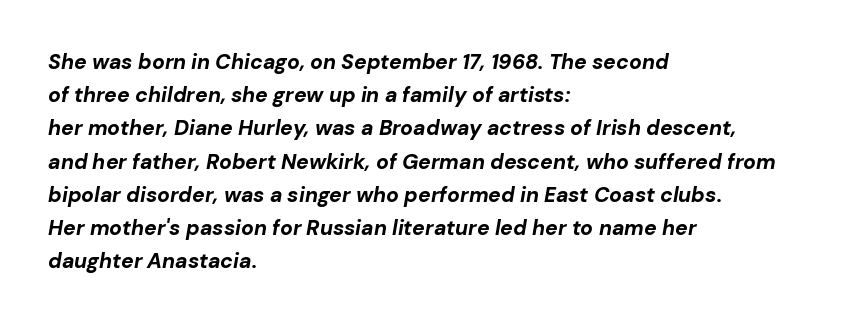
Notice how descenders clear the ascenders below comfortably — that's standard leading. Caption: standard tracking, unaltered. Each line starts at the same left margin while the right side varies. Compared with ordinary roman type, these characters are visibly tilted. Chunky letters — that's bold for sure.
